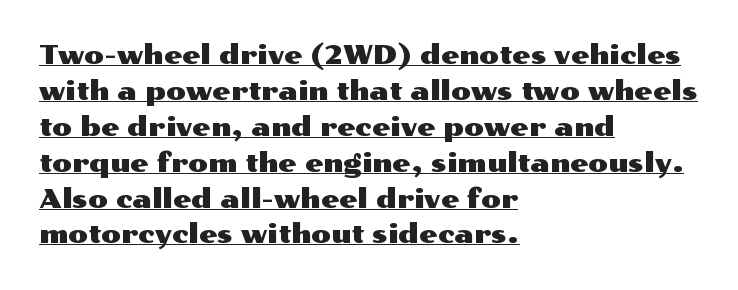
Q: Is the text italic (slanted)? A: No, it is upright.
Q: Is the text underlined? A: Yes.
Q: How is the paragraph aligned? A: Left-aligned.
Q: Is the spacing between letters normal or unusually wide? A: Normal.
Q: Is the spacing between lines tight, normal or loose? A: Normal.
